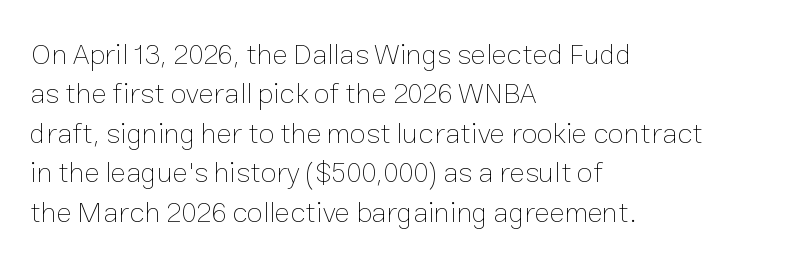
Varying glyph widths throughout — classic text-font behaviour. A clean baseline with only descenders dipping below it. The letterforms sit at book weight or below. The ragged edge is on the right, which tells us the setting is flush left. The line texture is even and compact thanks to regular tracking.
